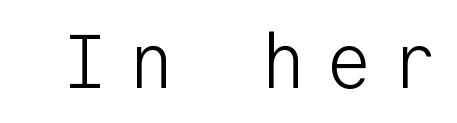
Q: Is the text bold? A: No.
Q: Is the text italic (slanted)? A: No, it is upright.
Q: Is the typeface a serif or a sans-serif typeface? A: Sans-serif.
Q: Is the text underlined? A: No.
Q: Is the spacing between letters normal or unusually wide? A: Unusually wide.
Q: Width (condensed, normal, or wide)? A: Normal.
Q: Stroke contrast? A: Low.
Q: x-height? A: Medium.
Q: Monospaced? A: Yes.
